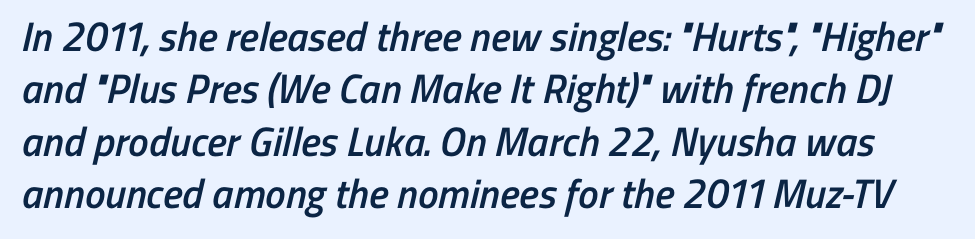
A sans-serif font was chosen for this passage. The face used here is proportionally spaced, like ordinary book or web type. Tracking value appears to be zero — textbook default spacing. This sample keeps an unexceptional amount of space between lines.
